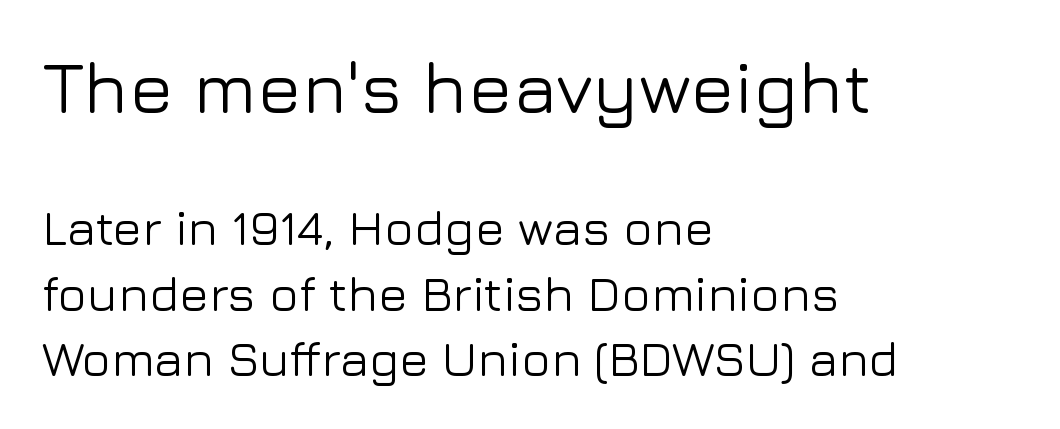
{"serif": "no", "italic": "no", "width": "normal", "stroke_contrast": "low", "x_height": "medium", "monospaced": "no", "underline": "no", "align": "left", "line_spacing": "normal", "line_spacing_ratio": 1.33, "letter_spacing": "normal", "letter_spacing_em": 0.0, "larger_block": "first", "size_ratio": 1.49, "glyph_px": 73}
